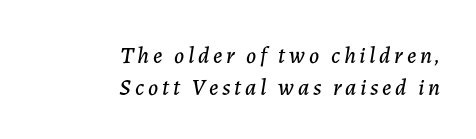
The image shows 23 px text type, italic (leaning right); set right-aligned, normal line spacing (1.4x), not underlined.
